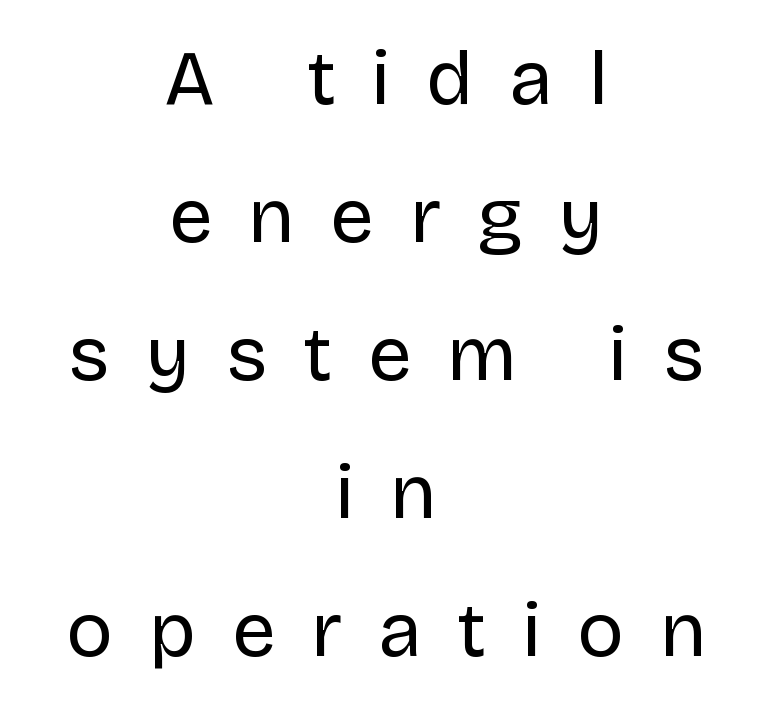
The image shows 78 px regular-weight sans-serif type, upright; set centered, line spacing 1.77x, unusually wide letter spacing (+0.46 em), not underlined; low stroke contrast and a large x-height.
